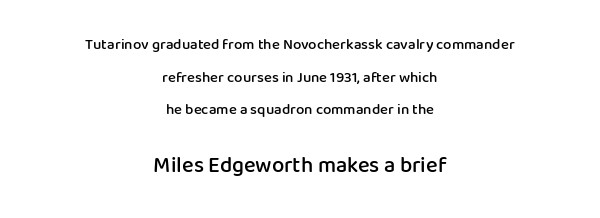
{"italic": "no", "bold": "semi", "underline": "no", "align": "center", "line_spacing": "loose", "line_spacing_ratio": 2.17, "letter_spacing": "normal", "letter_spacing_em": 0.0, "larger_block": "second", "size_ratio": 1.47, "glyph_px": 22}
